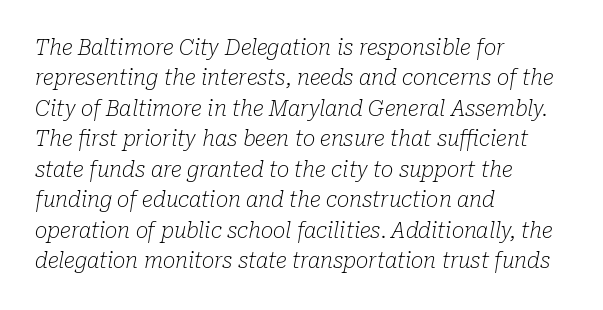
Q: Is the text bold? A: No.
Q: Is the text italic (slanted)? A: Yes, it leans right by about 10 degrees.
Q: Is the text underlined? A: No.
Q: How is the paragraph aligned? A: Left-aligned.
Q: Is the spacing between letters normal or unusually wide? A: Normal.
Q: Is the spacing between lines tight, normal or loose? A: Normal.
